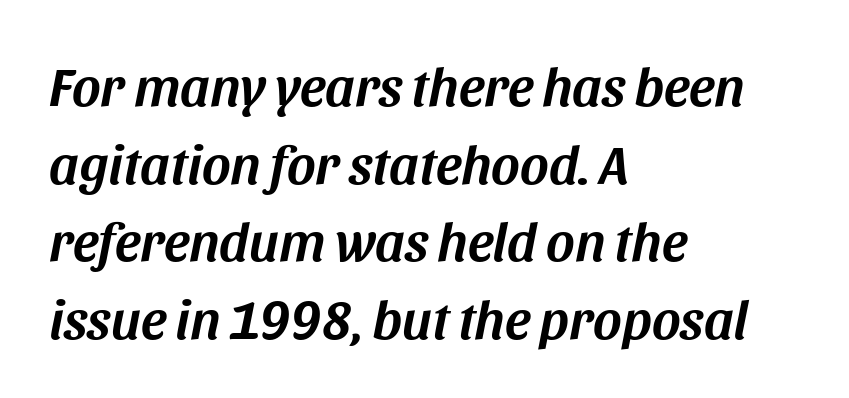
Rendered with sloped, italic letterforms. Is the letter spacing exaggerated? No — it looks like the ordinary default. The vertical gap from one line to the next is medium. Line beginnings align vertically; line endings do not.
